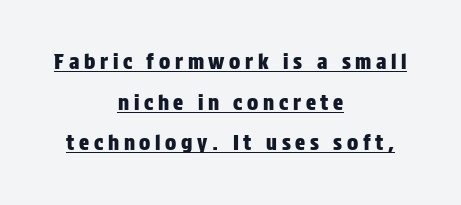
Q: Is the text italic (slanted)? A: No, it is upright.
Q: Is the text underlined? A: Yes.
Q: How is the paragraph aligned? A: Centered.
Q: Is the spacing between letters normal or unusually wide? A: Unusually wide.
Q: Is the spacing between lines tight, normal or loose? A: Loose.
